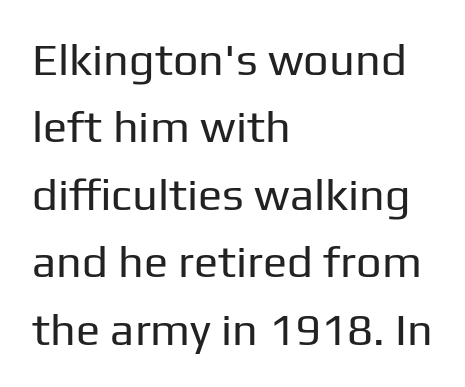
Q: Is the text bold? A: No.
Q: Is the text italic (slanted)? A: No, it is upright.
Q: Is the typeface a serif or a sans-serif typeface? A: Sans-serif.
Q: Is the text underlined? A: No.
Q: How is the paragraph aligned? A: Left-aligned.
Q: Is the spacing between letters normal or unusually wide? A: Normal.
Q: Is the spacing between lines tight, normal or loose? A: Normal.
Q: Width (condensed, normal, or wide)? A: Normal.
Q: Stroke contrast? A: Low.
Q: x-height? A: Medium.
Q: Monospaced? A: No.
